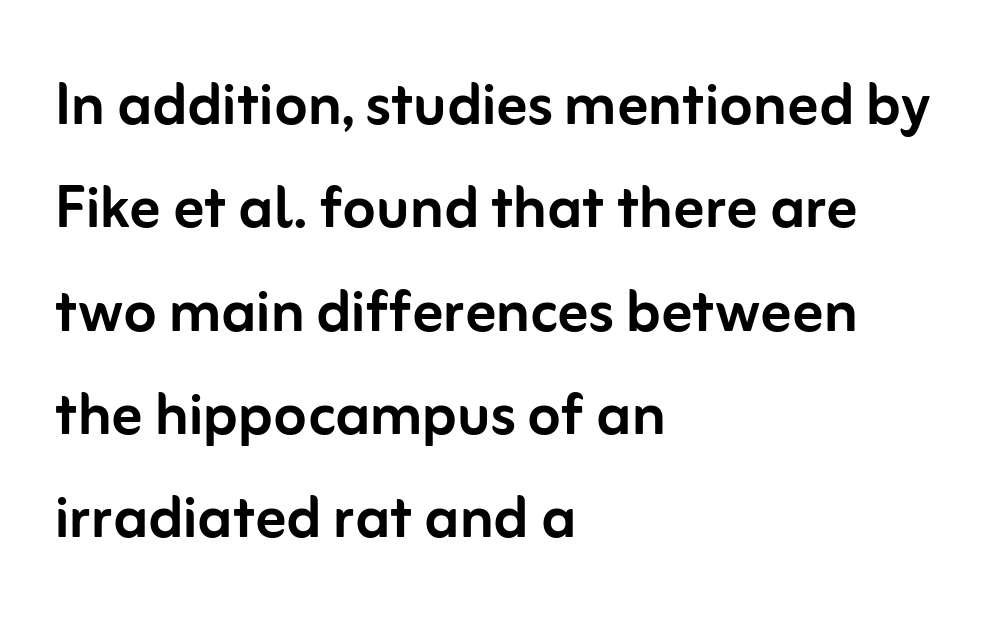
Lines of text with bare space underneath. These lines are rendered in a variable-pitch font. Look at the bottom of the vertical strokes: they stop flat, with no serifs. The font's upright variant was chosen for this text. You could call the tracking neutral — neither tight nor loose.
